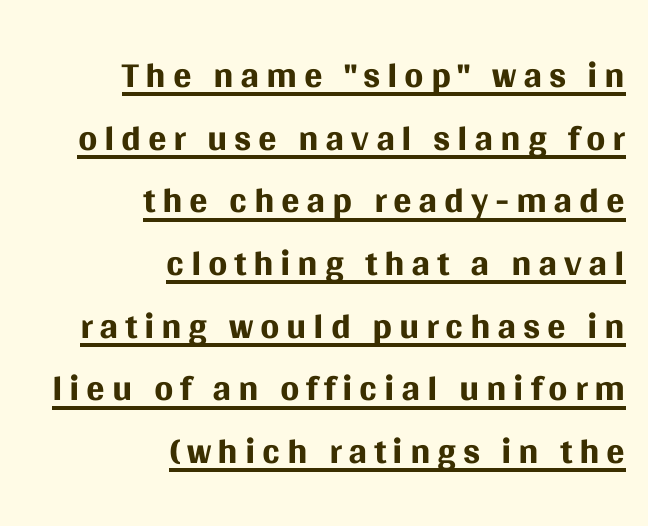
{"serif": "no", "italic": "no", "bold": "no", "weight": "regular", "width": "normal", "stroke_contrast": "medium", "x_height": "large", "monospaced": "no", "underline": "yes", "align": "right", "line_spacing": "tight", "line_spacing_ratio": 1.14, "glyph_px": 55}
